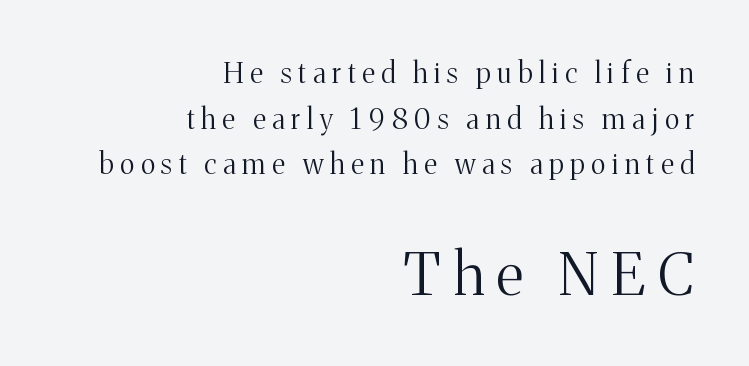
The face used here is proportionally spaced, like ordinary book or web type. Underlining? Definitely not there. The vertical gap from one line to the next is medium. Display-style spreading of the glyphs; the letterfit is very open. The font is comparable to plain body text, perhaps lighter. The passage shown begins with its smaller block and ends with its larger one.
